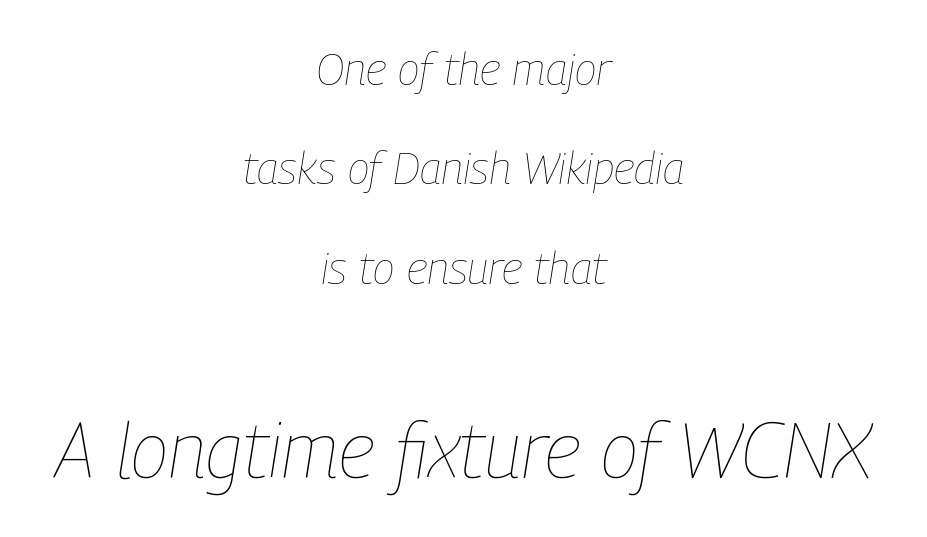
The image shows 78 px thin, condensed type, italic (leaning right); set centered, loose line spacing (2.21x), normal letter spacing, not underlined; the second (bottom) block is 1.73x larger; low stroke contrast and a medium x-height.
